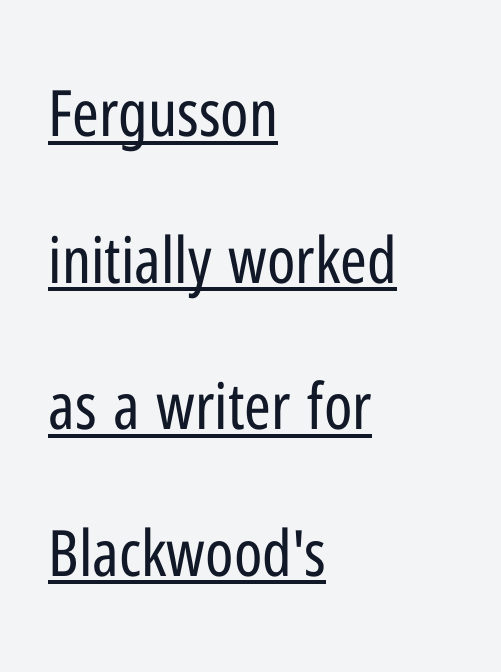
{"serif": "no", "italic": "no", "bold": "no", "weight": "regular", "width": "condensed", "stroke_contrast": "low", "x_height": "medium", "monospaced": "no", "underline": "yes", "align": "left", "line_spacing": "loose", "line_spacing_ratio": 2.29, "letter_spacing": "normal", "letter_spacing_em": 0.0, "glyph_px": 64}
